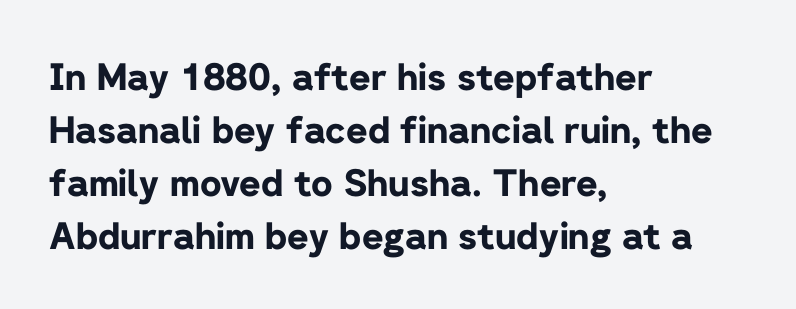
The image shows 37 px bold sans-serif type, upright; set left-aligned, normal line spacing (1.43x), normal letter spacing, not underlined; low stroke contrast and a medium x-height.
